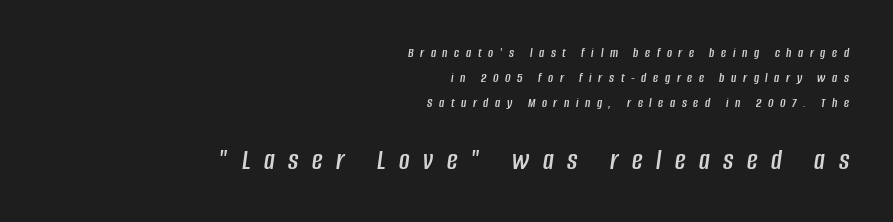
{"italic": "yes", "lean": "right", "slant_degrees": 8, "width": "condensed", "stroke_contrast": "low", "x_height": "large", "monospaced": "no", "underline": "no", "align": "right", "line_spacing_ratio": 1.78, "letter_spacing": "wide", "letter_spacing_em": 0.47, "larger_block": "second", "size_ratio": 2.07, "glyph_px": 29}
